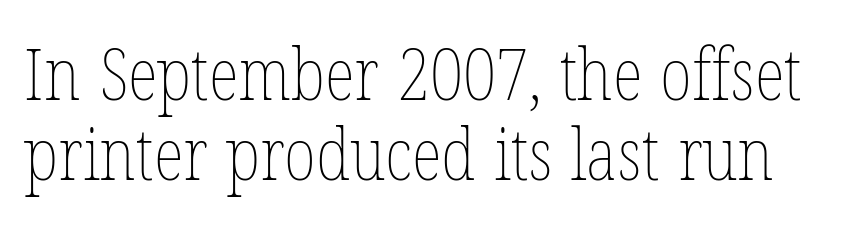
{"italic": "no", "bold": "no", "weight": "thin", "width": "condensed", "stroke_contrast": "low", "x_height": "medium", "monospaced": "no", "underline": "no", "line_spacing": "tight", "line_spacing_ratio": 1.12, "letter_spacing": "normal", "letter_spacing_em": 0.0, "glyph_px": 71}
